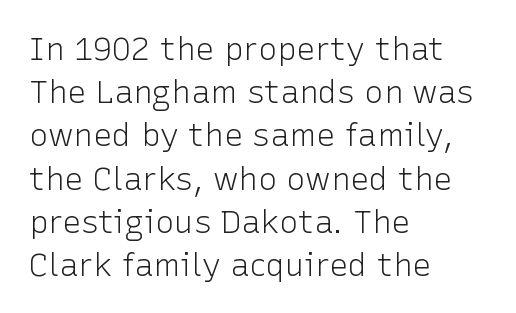
Ink coverage per letter is moderate at most. This sample uses a sans-serif face. This is the regular roman posture of the typeface. Just letters on the line, the space beneath them empty. Quick note: interline space is typical.
